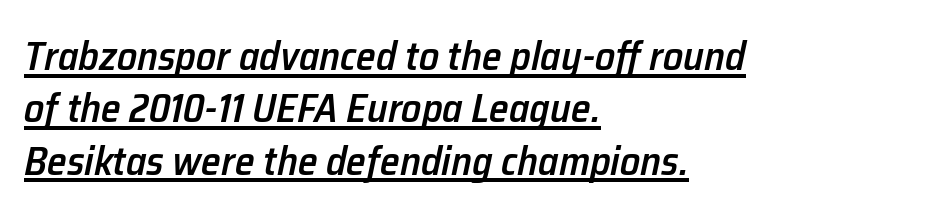
{"italic": "yes", "lean": "right", "slant_degrees": 12, "bold": "semi", "weight": "semibold", "width": "normal", "stroke_contrast": "low", "x_height": "medium", "monospaced": "no", "underline": "yes", "align": "left", "line_spacing": "normal", "line_spacing_ratio": 1.31, "letter_spacing": "normal", "letter_spacing_em": 0.0, "glyph_px": 40}
